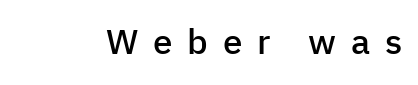
{"serif": "no", "italic": "no", "bold": "semi", "weight": "semibold", "width": "normal", "stroke_contrast": "low", "x_height": "medium", "monospaced": "no", "underline": "no", "letter_spacing": "wide", "letter_spacing_em": 0.42, "glyph_px": 35}
